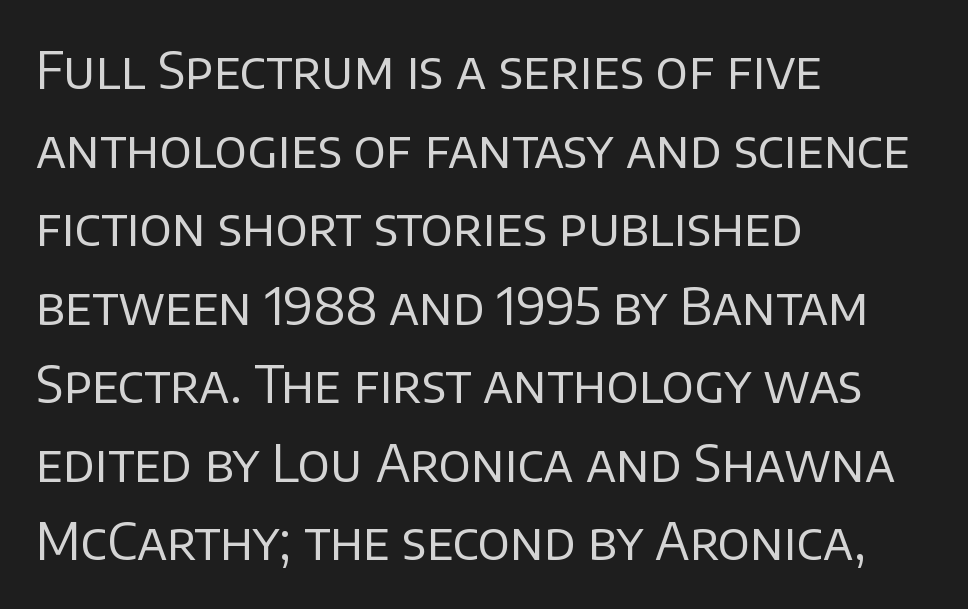
The image shows 51 px regular-weight sans-serif type, upright; set left-aligned, normal line spacing (1.54x), normal letter spacing, not underlined; low stroke contrast and a large x-height.
